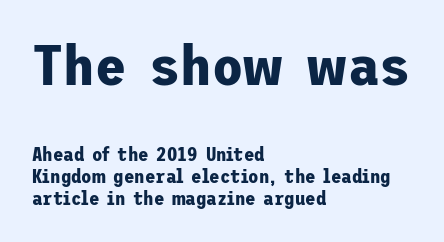
{"serif": "no", "italic": "no", "bold": "yes", "weight": "bold", "width": "normal", "stroke_contrast": "low", "x_height": "medium", "underline": "no", "align": "left", "line_spacing": "tight", "line_spacing_ratio": 1.15, "letter_spacing": "normal", "letter_spacing_em": 0.0, "larger_block": "first", "size_ratio": 3.0, "glyph_px": 57}
